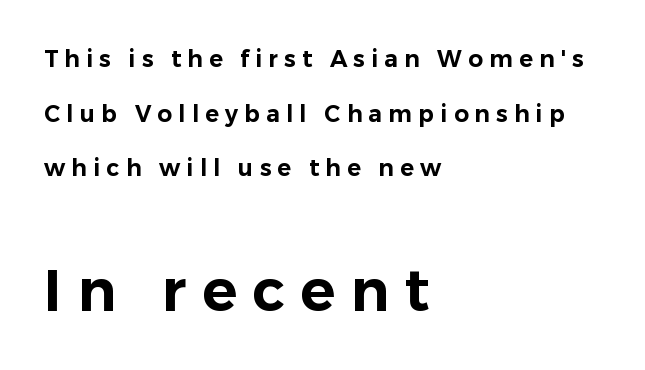
{"serif": "no", "italic": "no", "width": "normal", "stroke_contrast": "low", "x_height": "medium", "monospaced": "no", "underline": "no", "align": "left", "line_spacing": "loose", "line_spacing_ratio": 2.37, "letter_spacing": "wide", "letter_spacing_em": 0.27, "larger_block": "second", "size_ratio": 2.52, "glyph_px": 58}
